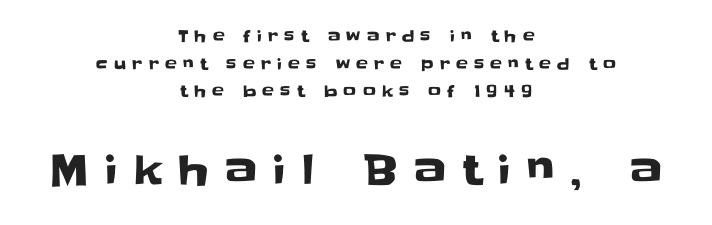
The tracking reads as deliberately expanded to a designer's eye. This is the regular roman posture of the typeface. The rendering shows plain stroke endings on the letterforms — a sans-serif design. Notice how the passage keeps no hard edge, just a central spine. Plain, unruled lines of type. In this sample the second text group is rendered at the bigger scale.
